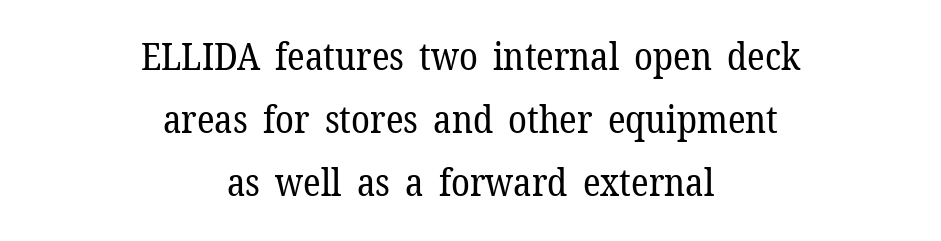
Q: Is the text bold? A: No.
Q: Is the text italic (slanted)? A: No, it is upright.
Q: Is the typeface a serif or a sans-serif typeface? A: Serif.
Q: Is the text underlined? A: No.
Q: How is the paragraph aligned? A: Centered.
Q: Is the spacing between letters normal or unusually wide? A: Normal.
Q: Is the spacing between lines tight, normal or loose? A: Normal.
Q: Width (condensed, normal, or wide)? A: Normal.
Q: Stroke contrast? A: Low.
Q: x-height? A: Medium.
Q: Monospaced? A: No.
